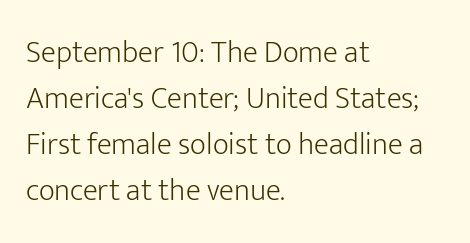
The image shows 31 px light sans-serif type, upright; set left-aligned, normal line spacing (1.48x), normal letter spacing, not underlined; low stroke contrast and a medium x-height.
